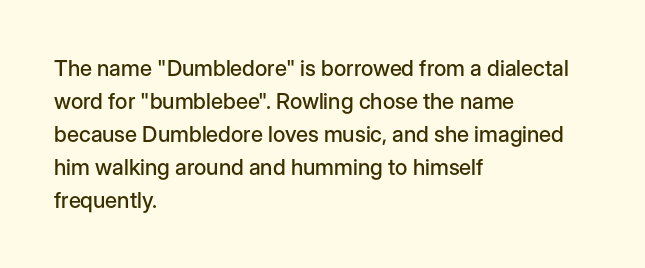
Q: Is the text italic (slanted)? A: No, it is upright.
Q: Is the text underlined? A: No.
Q: How is the paragraph aligned? A: Left-aligned.
Q: Is the spacing between letters normal or unusually wide? A: Normal.
Q: Is the spacing between lines tight, normal or loose? A: Normal.
